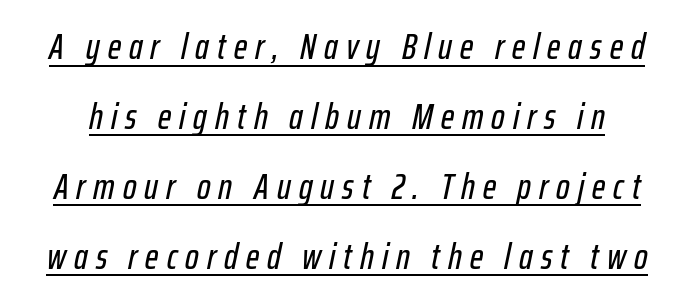
Q: Is the text italic (slanted)? A: Yes, it leans right by about 12 degrees.
Q: Is the text underlined? A: Yes.
Q: Is the spacing between letters normal or unusually wide? A: Unusually wide.
Q: Is the spacing between lines tight, normal or loose? A: Loose.
Q: Width (condensed, normal, or wide)? A: Condensed.
Q: Stroke contrast? A: Low.
Q: x-height? A: Medium.
Q: Monospaced? A: No.
